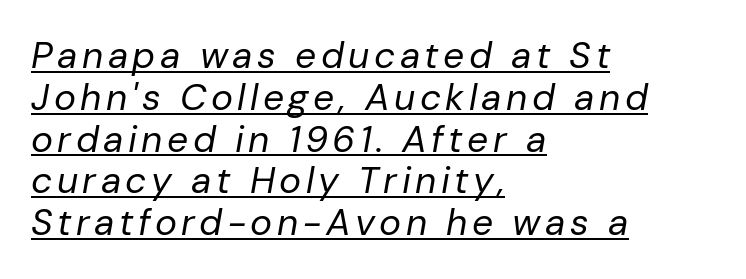
Q: Is the text bold? A: No.
Q: Is the text italic (slanted)? A: Yes, it leans right by about 10 degrees.
Q: Is the text underlined? A: Yes.
Q: How is the paragraph aligned? A: Left-aligned.
Q: Is the spacing between lines tight, normal or loose? A: Tight.
Q: Width (condensed, normal, or wide)? A: Normal.
Q: Stroke contrast? A: Low.
Q: x-height? A: Medium.
Q: Monospaced? A: No.
